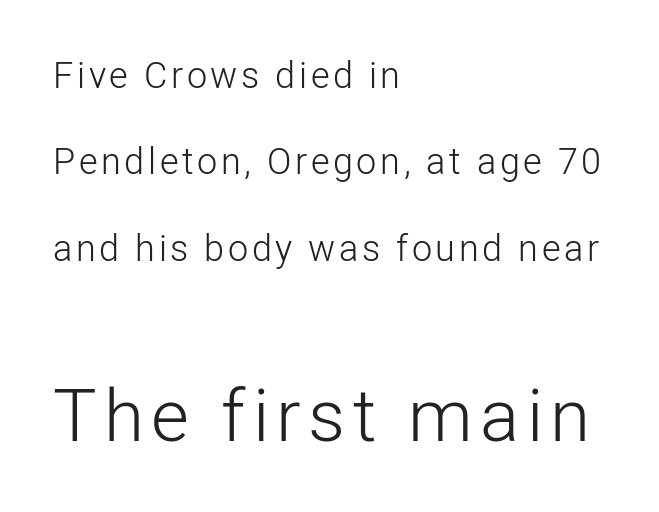
The image shows 73 px light sans-serif type, upright; set left-aligned, loose line spacing (2.4x), not underlined; the second (bottom) block is 2.03x larger; low stroke contrast and a medium x-height.
